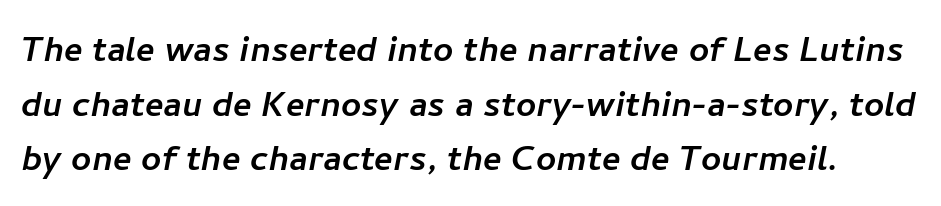
You could not count columns in this text — the font is proportionally spaced. Unlike a traditional serif, this face leaves its strokes unadorned. Default kerning and tracking; the words read as compact shapes. Letters rest on an invisible, unmarked baseline.
